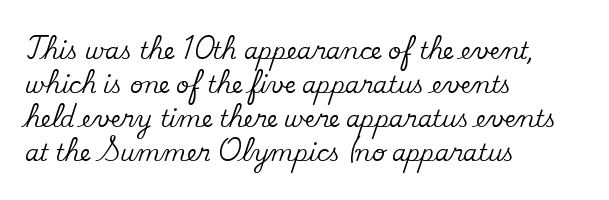
The image shows 23 px text type; set left-aligned, normal line spacing (1.48x), normal letter spacing, not underlined.
